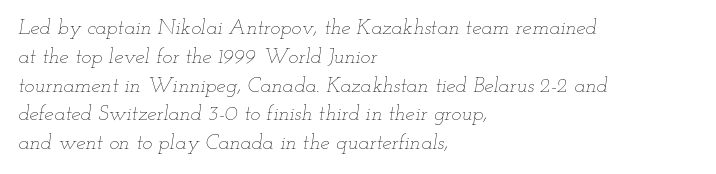
The image shows 21 px text type, italic (leaning right); set left-aligned, normal line spacing (1.37x), normal letter spacing, not underlined.
